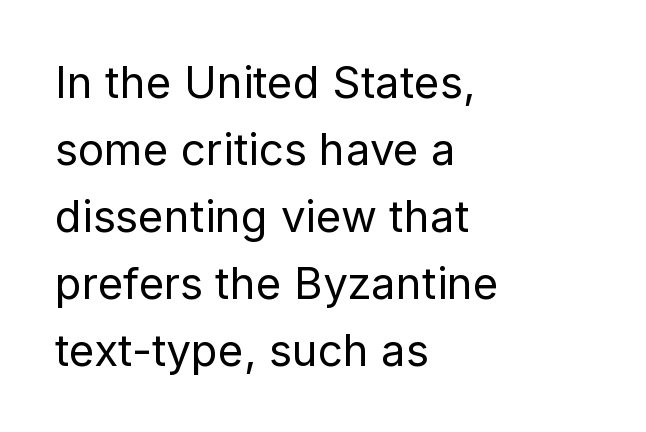
Q: Is the text bold? A: No.
Q: Is the text italic (slanted)? A: No, it is upright.
Q: Is the typeface a serif or a sans-serif typeface? A: Sans-serif.
Q: Is the text underlined? A: No.
Q: How is the paragraph aligned? A: Left-aligned.
Q: Is the spacing between letters normal or unusually wide? A: Normal.
Q: Is the spacing between lines tight, normal or loose? A: Normal.
Q: Width (condensed, normal, or wide)? A: Normal.
Q: Stroke contrast? A: Low.
Q: x-height? A: Medium.
Q: Monospaced? A: No.
